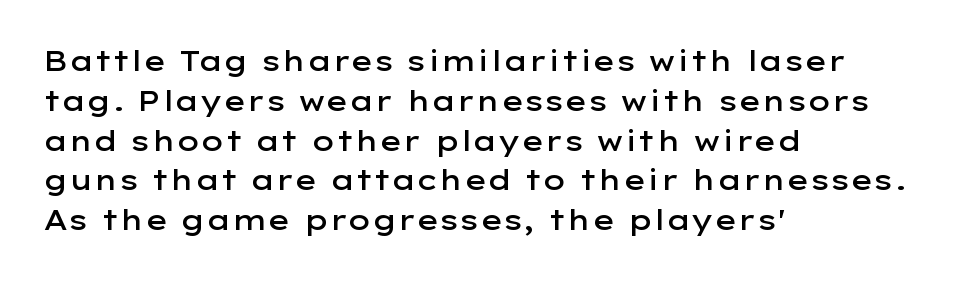
The letters sit at their default tracking, neither squeezed nor spread. The lettering holds an erect, upright posture throughout. In terms of letterform style, serifs are entirely absent. I'd describe the lettering as semibold — firm but not a full bold. In CSS terms this would be text-align: left. The words here are not underlined.
